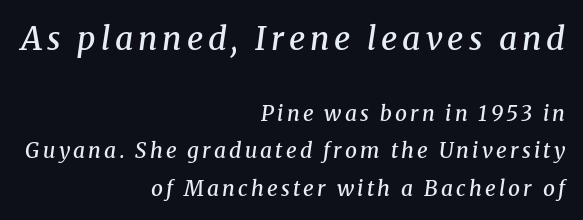
The baseline area is clear. The passage shown leans; its letterforms are oblique. Line endings align vertically; line beginnings do not. The typesetting leans somewhat heavy: a semibold. This sample has the flowing, uneven cadence of proportional lettering.
